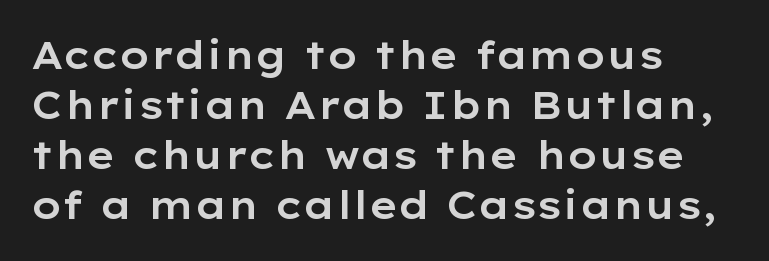
Q: Is the text italic (slanted)? A: No, it is upright.
Q: Is the typeface a serif or a sans-serif typeface? A: Sans-serif.
Q: Is the text underlined? A: No.
Q: How is the paragraph aligned? A: Left-aligned.
Q: Is the spacing between letters normal or unusually wide? A: Normal.
Q: Is the spacing between lines tight, normal or loose? A: Normal.
Q: Width (condensed, normal, or wide)? A: Wide.
Q: Stroke contrast? A: Low.
Q: x-height? A: Medium.
Q: Monospaced? A: No.
